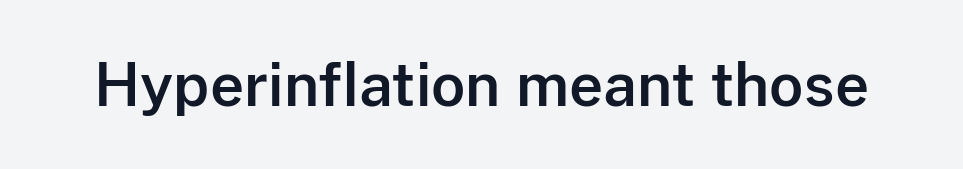
The horizontal fit of the characters is conventional and even. The face used here is proportionally spaced, like ordinary book or web type. To sum up the face: it is a sans, with no serifs. This is roman type, the default non-slanted kind. The area under the type is left untouched.
